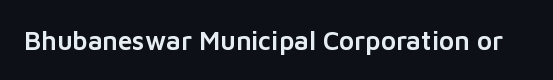
{"italic": "no", "underline": "no", "letter_spacing": "normal", "letter_spacing_em": 0.0, "glyph_px": 26}
